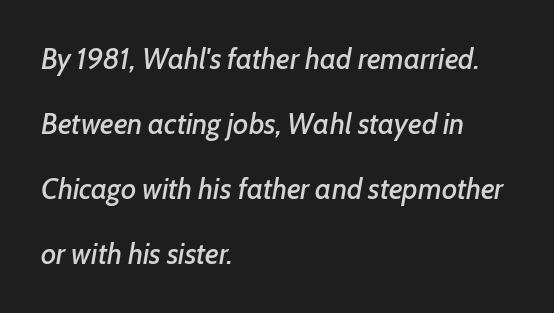
Q: Is the text italic (slanted)? A: Yes, it leans right by about 7 degrees.
Q: Is the text underlined? A: No.
Q: How is the paragraph aligned? A: Left-aligned.
Q: Is the spacing between letters normal or unusually wide? A: Normal.
Q: Is the spacing between lines tight, normal or loose? A: Loose.
Q: Width (condensed, normal, or wide)? A: Normal.
Q: Stroke contrast? A: Low.
Q: x-height? A: Medium.
Q: Monospaced? A: No.
